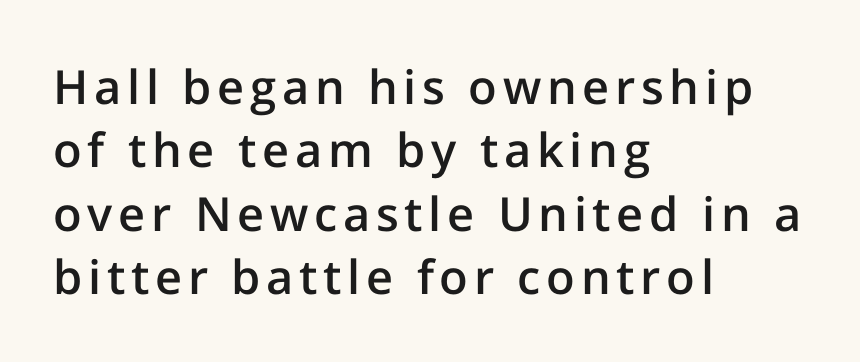
{"serif": "no", "italic": "no", "bold": "semi", "weight": "semibold", "width": "normal", "stroke_contrast": "low", "x_height": "medium", "monospaced": "no", "underline": "no", "align": "left", "line_spacing": "normal", "line_spacing_ratio": 1.35, "glyph_px": 47}
